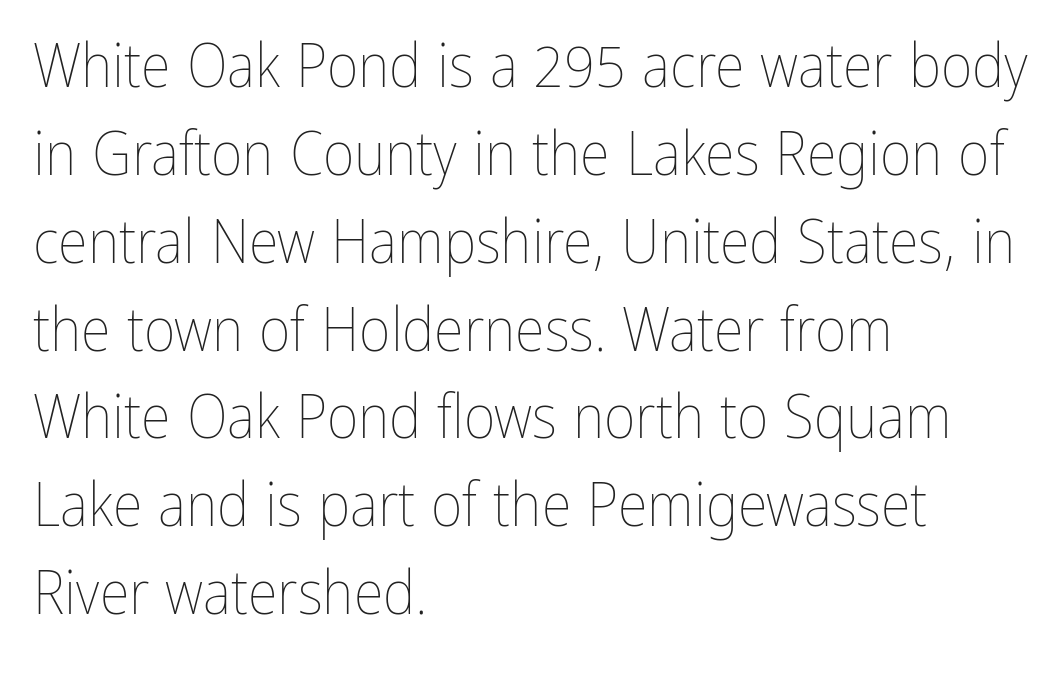
{"italic": "no", "bold": "no", "weight": "thin", "width": "condensed", "stroke_contrast": "low", "x_height": "medium", "monospaced": "no", "underline": "no", "align": "left", "line_spacing": "normal", "line_spacing_ratio": 1.44, "letter_spacing": "normal", "letter_spacing_em": 0.0, "glyph_px": 61}
